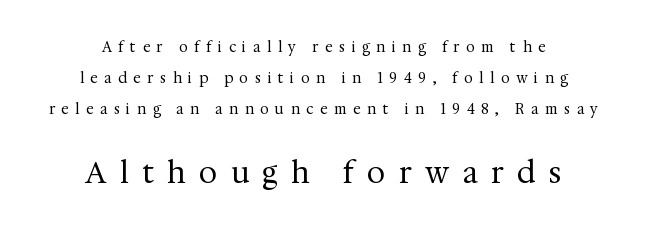
Each word looks stretched out because of the extra space between its letters. Vertical spacing — loose. This sample uses an upright cut, with every glyph sitting square on the baseline. The text was rendered using a seriffed face with decorative stroke endings. Is the lower block the larger one? Yes — the lower block carries the bigger type.
